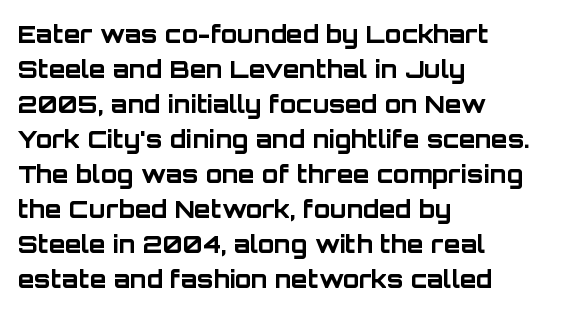
The image shows 24 px bold type, upright; set left-aligned, normal line spacing (1.46x), normal letter spacing, not underlined.
